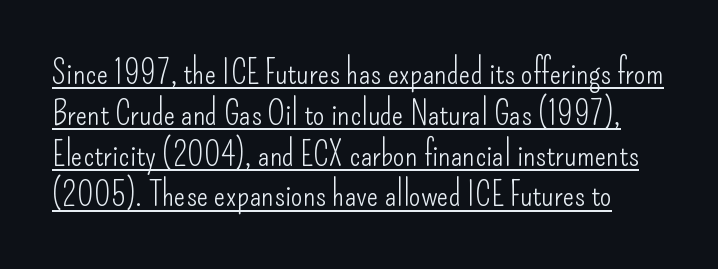
Q: Is the text bold? A: No.
Q: Is the text italic (slanted)? A: No, it is upright.
Q: Is the typeface a serif or a sans-serif typeface? A: Sans-serif.
Q: Is the text underlined? A: Yes.
Q: Is the spacing between letters normal or unusually wide? A: Normal.
Q: Width (condensed, normal, or wide)? A: Condensed.
Q: Stroke contrast? A: Low.
Q: x-height? A: Small.
Q: Monospaced? A: No.
